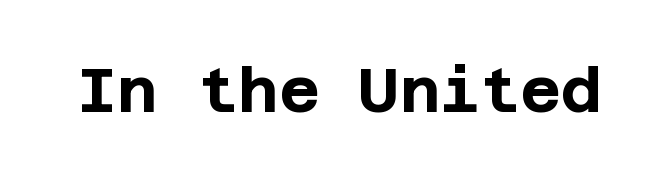
The image shows 62 px bold sans-serif type, upright; set normal letter spacing, not underlined; low stroke contrast and a large x-height.
